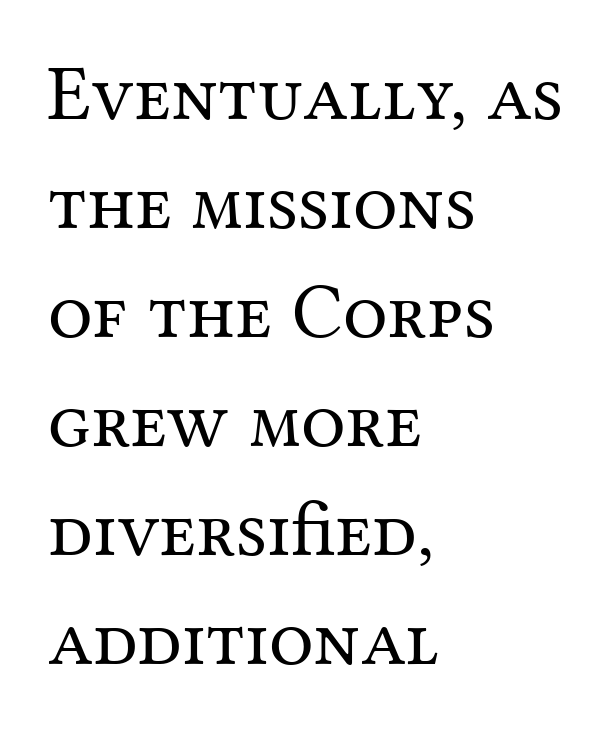
The image shows 79 px regular-weight serif type, upright; set left-aligned, normal line spacing (1.38x), normal letter spacing, not underlined; medium stroke contrast and a medium x-height.
